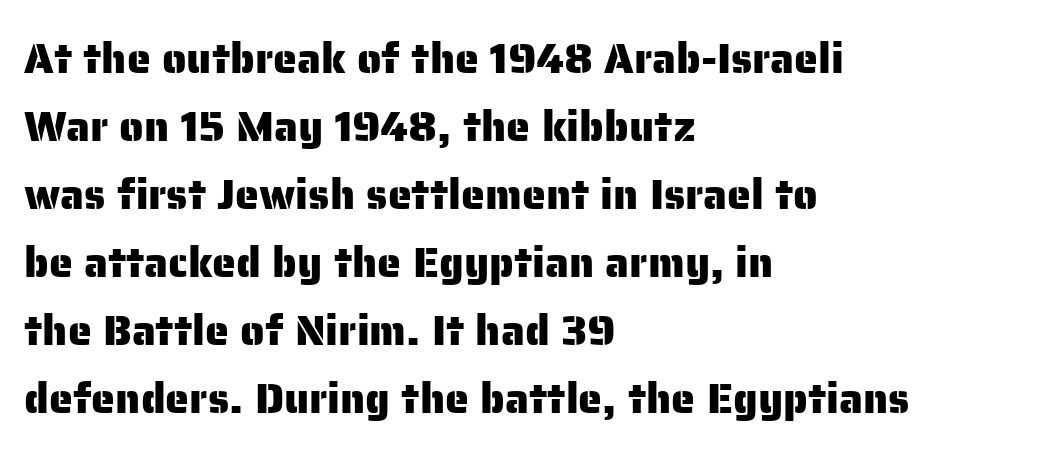
{"serif": "no", "italic": "no", "width": "normal", "stroke_contrast": "low", "x_height": "medium", "monospaced": "no", "underline": "no", "align": "left", "line_spacing": "normal", "line_spacing_ratio": 1.58, "letter_spacing": "normal", "letter_spacing_em": 0.0, "glyph_px": 43}
